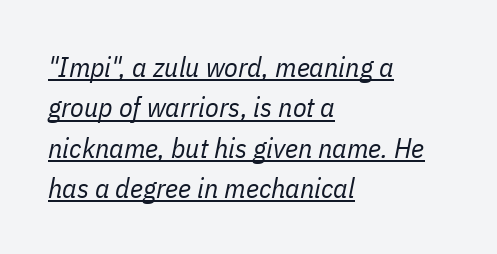
{"italic": "yes", "lean": "right", "slant_degrees": 11, "bold": "no", "weight": "regular", "width": "condensed", "stroke_contrast": "low", "x_height": "medium", "monospaced": "no", "underline": "yes", "align": "left", "line_spacing": "normal", "line_spacing_ratio": 1.44, "letter_spacing": "normal", "letter_spacing_em": 0.0, "glyph_px": 28}
